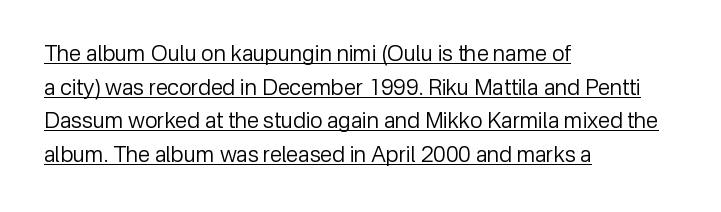
Q: Is the text bold? A: No.
Q: Is the text italic (slanted)? A: No, it is upright.
Q: Is the text underlined? A: Yes.
Q: How is the paragraph aligned? A: Left-aligned.
Q: Is the spacing between letters normal or unusually wide? A: Normal.
Q: Is the spacing between lines tight, normal or loose? A: Normal.
